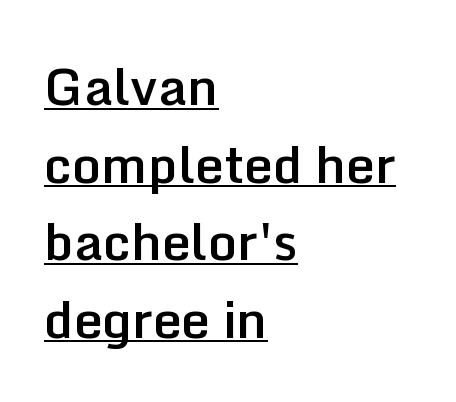
Q: Is the text bold? A: Semi-bold.
Q: Is the text italic (slanted)? A: No, it is upright.
Q: Is the typeface a serif or a sans-serif typeface? A: Sans-serif.
Q: Is the text underlined? A: Yes.
Q: How is the paragraph aligned? A: Left-aligned.
Q: Is the spacing between letters normal or unusually wide? A: Normal.
Q: Is the spacing between lines tight, normal or loose? A: Normal.
Q: Width (condensed, normal, or wide)? A: Normal.
Q: Stroke contrast? A: Low.
Q: x-height? A: Medium.
Q: Monospaced? A: No.
